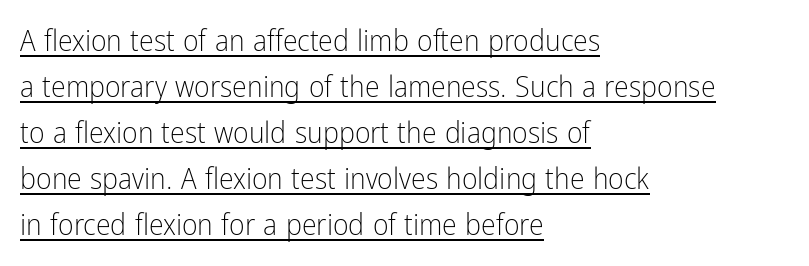
The image shows 30 px light, condensed sans-serif type, upright; set left-aligned, normal line spacing (1.53x), normal letter spacing, underlined; low stroke contrast and a medium x-height.
